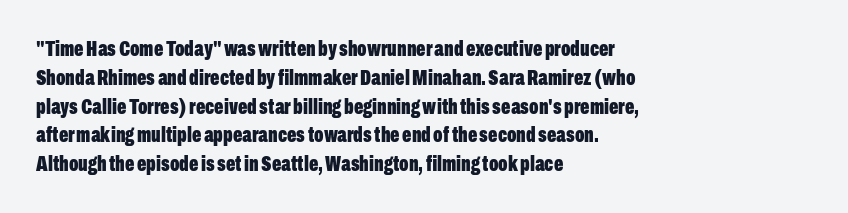
Q: Is the text bold? A: Yes.
Q: Is the text italic (slanted)? A: No, it is upright.
Q: Is the text underlined? A: No.
Q: How is the paragraph aligned? A: Left-aligned.
Q: Is the spacing between letters normal or unusually wide? A: Normal.
Q: Is the spacing between lines tight, normal or loose? A: Normal.
